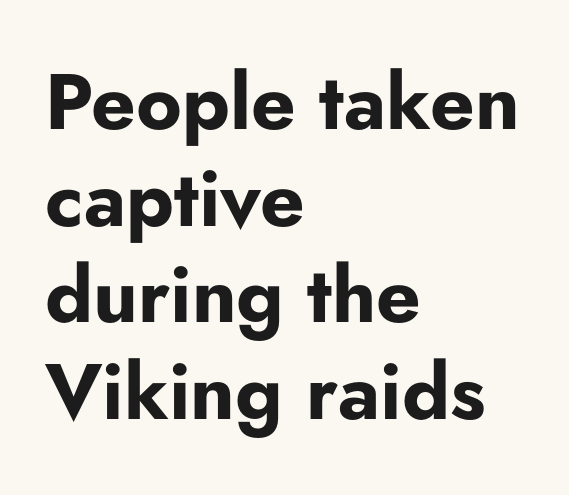
The image shows 78 px bold sans-serif type, upright; set left-aligned, line spacing 1.24x, normal letter spacing, not underlined; low stroke contrast and a small x-height.
